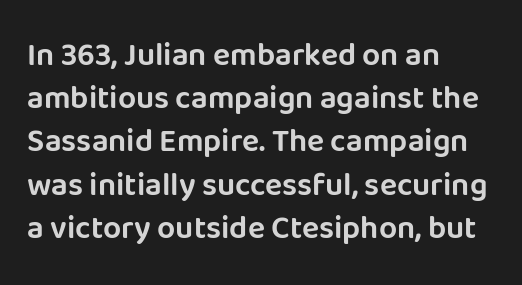
The image shows 32 px sans-serif type, upright; set left-aligned, normal line spacing (1.35x), normal letter spacing, not underlined; low stroke contrast and a large x-height.
